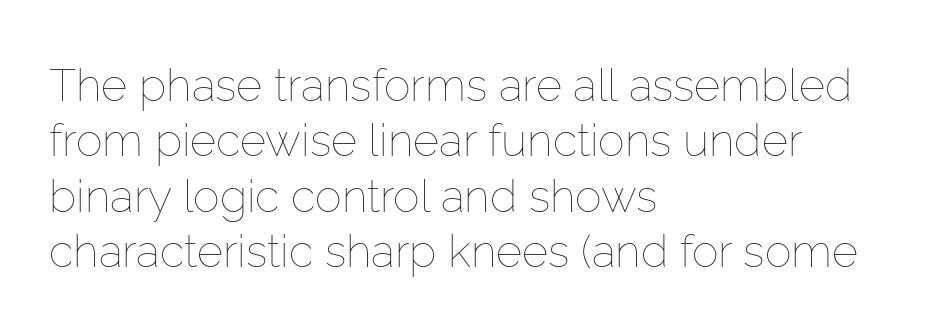
{"italic": "no", "bold": "no", "weight": "thin", "width": "normal", "stroke_contrast": "low", "x_height": "medium", "monospaced": "no", "underline": "no", "align": "left", "line_spacing_ratio": 1.23, "letter_spacing": "normal", "letter_spacing_em": 0.0, "glyph_px": 45}
